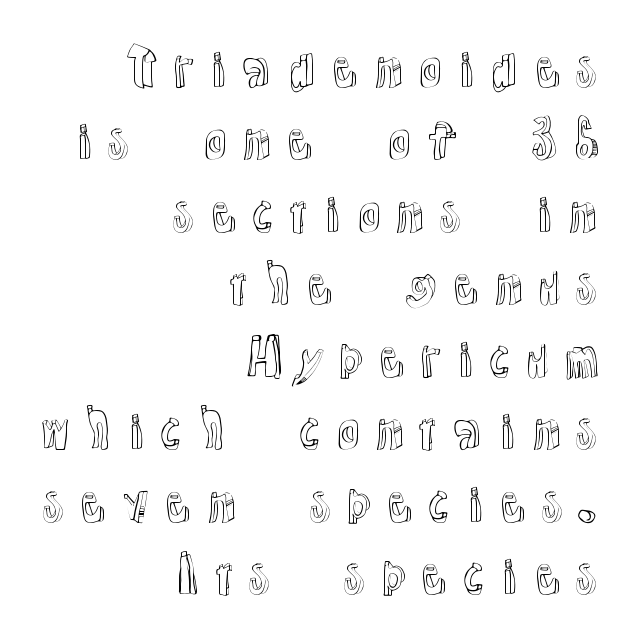
{"italic": "no", "width": "normal", "x_height": "medium", "monospaced": "no", "underline": "no", "align": "right", "line_spacing": "normal", "line_spacing_ratio": 1.45, "glyph_px": 50}
